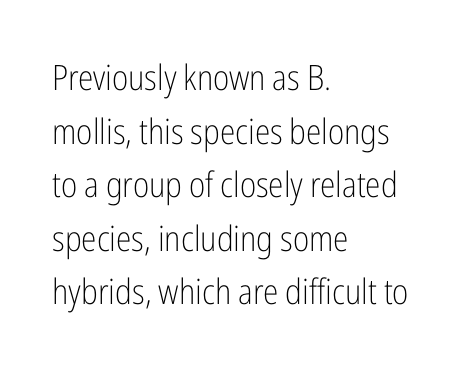
{"serif": "no", "italic": "no", "bold": "no", "weight": "light", "width": "condensed", "stroke_contrast": "low", "x_height": "medium", "monospaced": "no", "underline": "no", "align": "left", "line_spacing": "normal", "line_spacing_ratio": 1.53, "letter_spacing": "normal", "letter_spacing_em": 0.0, "glyph_px": 35}
